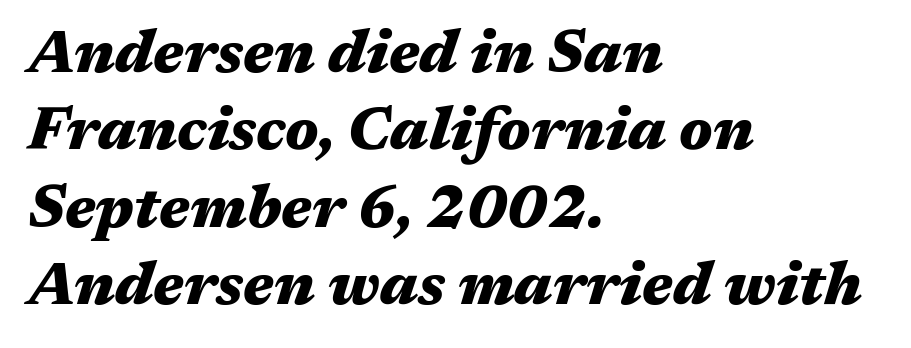
The letters are slanted; this is an italic face. Proportional: the letters do not fall into vertical columns. Compared with a centered layout, this one pins lines to the left instead. Anything drawn beneath the words? Only blank space. Compared with typical body copy, the letter spacing here is the same.
